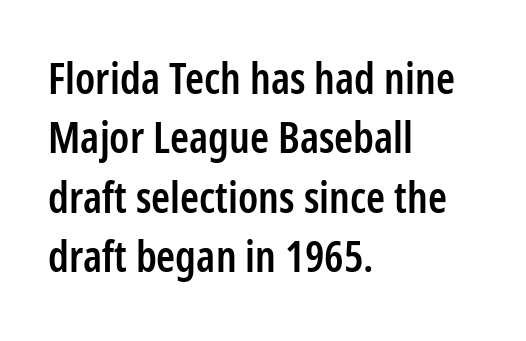
The rendering shows plain stroke endings on the letterforms — a sans-serif design. Visually the block forms a straight wall on the left and a jagged coastline on the right. Rendered with straight, roman letterforms. The words here are not underlined. Is this a fixed-width face? No — the glyphs have proportional, varying widths.
